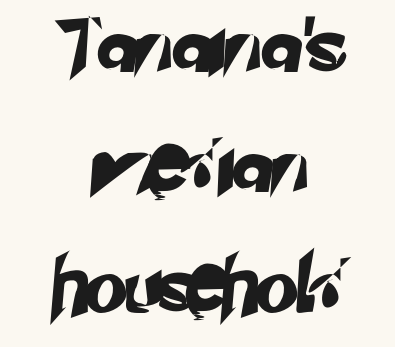
{"serif": "no", "width": "normal", "stroke_contrast": "low", "x_height": "small", "monospaced": "no", "underline": "no", "align": "center", "line_spacing": "loose", "line_spacing_ratio": 2.14, "letter_spacing": "normal", "letter_spacing_em": 0.0, "glyph_px": 56}
